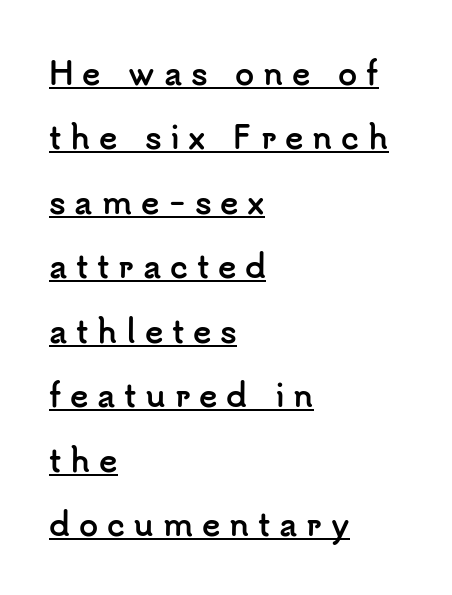
{"serif": "no", "italic": "no", "bold": "yes", "weight": "semibold", "width": "normal", "stroke_contrast": "low", "x_height": "small", "monospaced": "no", "underline": "yes", "align": "left", "line_spacing": "loose", "line_spacing_ratio": 2.08, "letter_spacing": "wide", "letter_spacing_em": 0.28, "glyph_px": 31}
